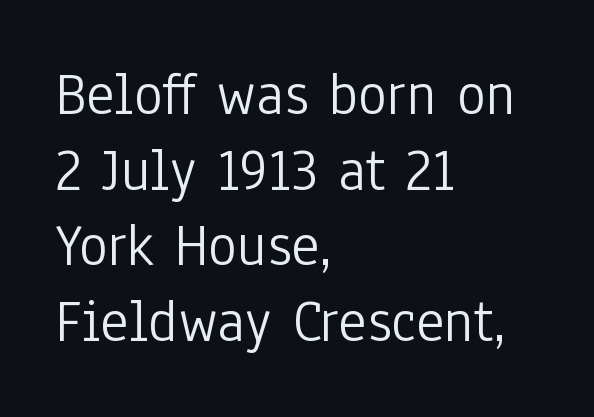
Q: Is the text bold? A: No.
Q: Is the text italic (slanted)? A: No, it is upright.
Q: Is the typeface a serif or a sans-serif typeface? A: Sans-serif.
Q: Is the text underlined? A: No.
Q: How is the paragraph aligned? A: Left-aligned.
Q: Is the spacing between letters normal or unusually wide? A: Normal.
Q: Width (condensed, normal, or wide)? A: Condensed.
Q: Stroke contrast? A: Low.
Q: x-height? A: Medium.
Q: Monospaced? A: No.
